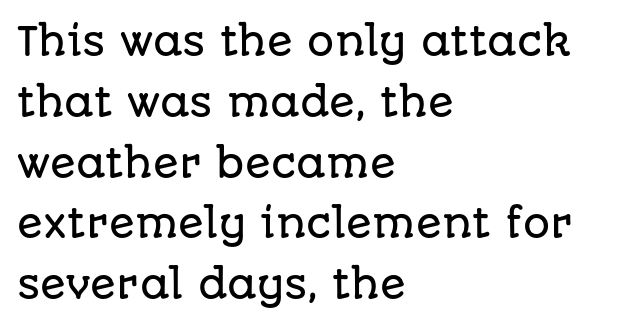
Q: Is the text italic (slanted)? A: No, it is upright.
Q: Is the typeface a serif or a sans-serif typeface? A: Sans-serif.
Q: Is the text underlined? A: No.
Q: How is the paragraph aligned? A: Left-aligned.
Q: Is the spacing between letters normal or unusually wide? A: Normal.
Q: Is the spacing between lines tight, normal or loose? A: Normal.
Q: Width (condensed, normal, or wide)? A: Normal.
Q: Stroke contrast? A: Low.
Q: x-height? A: Large.
Q: Monospaced? A: No.
